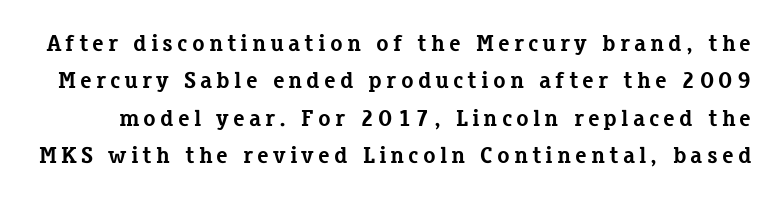
Q: Is the text bold? A: Yes.
Q: Is the text italic (slanted)? A: No, it is upright.
Q: Is the text underlined? A: No.
Q: Is the spacing between lines tight, normal or loose? A: Normal.
